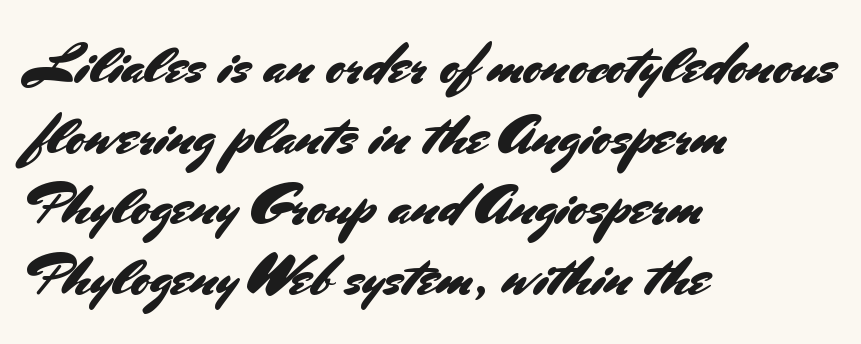
Character widths vary here, with narrow letters taking less room than wide ones. The foot of each line stays bare and open. All the whitespace from short lines collects on the right.
